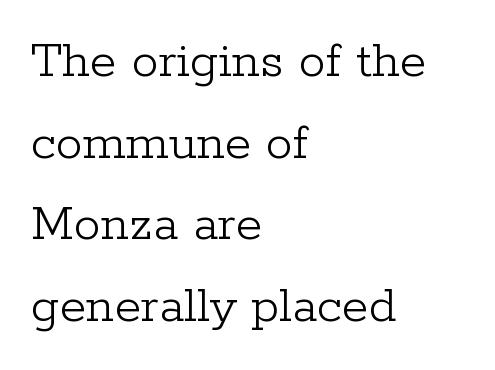
The image shows 54 px light serif type, upright; set left-aligned, normal line spacing (1.51x), normal letter spacing, not underlined; low stroke contrast and a medium x-height.
